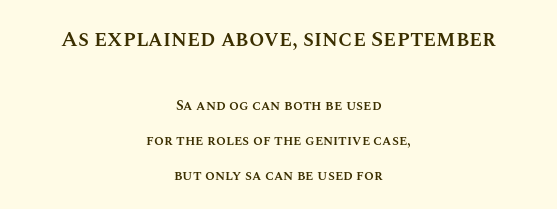
Firm but not heavy-handed strokes: this text is semibold. Is there much room between lines? Yes — plenty of vertical air separates them. The rag falls on both sides of this text block equally. The specimen omits any rule beneath the text block's lines.
